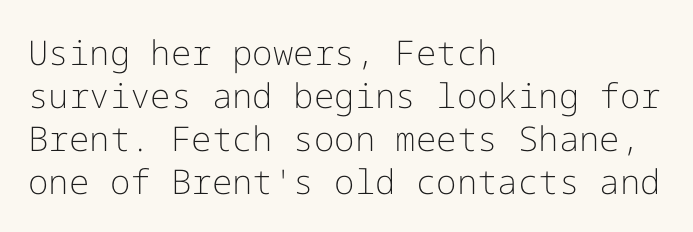
{"serif": "no", "italic": "no", "bold": "no", "weight": "light", "width": "normal", "stroke_contrast": "low", "x_height": "medium", "underline": "no", "align": "left", "line_spacing": "normal", "line_spacing_ratio": 1.26, "letter_spacing": "normal", "letter_spacing_em": 0.0, "glyph_px": 34}
